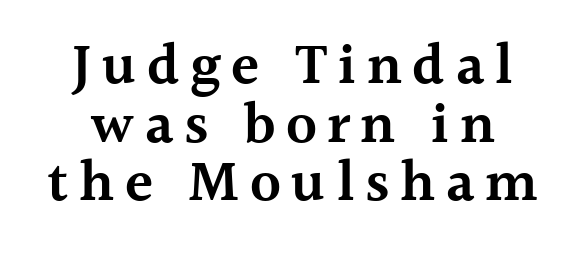
Q: Is the text bold? A: Semi-bold.
Q: Is the text italic (slanted)? A: No, it is upright.
Q: Is the typeface a serif or a sans-serif typeface? A: Serif.
Q: Is the text underlined? A: No.
Q: How is the paragraph aligned? A: Centered.
Q: Is the spacing between lines tight, normal or loose? A: Tight.
Q: Width (condensed, normal, or wide)? A: Normal.
Q: x-height? A: Medium.
Q: Monospaced? A: No.
